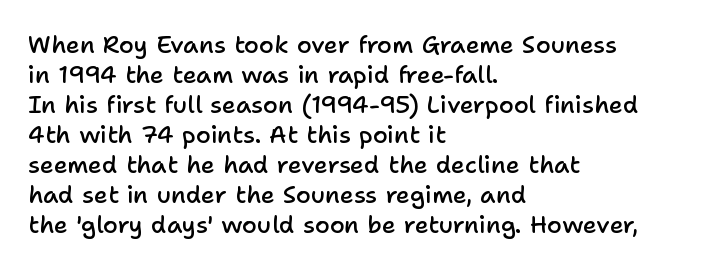
The image shows 24 px text type, upright; set left-aligned, normal line spacing (1.25x), normal letter spacing, not underlined.
